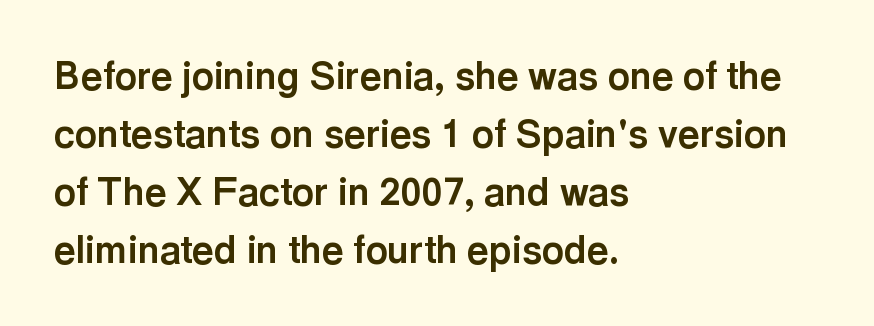
{"serif": "no", "italic": "no", "bold": "yes", "weight": "bold", "width": "normal", "x_height": "medium", "monospaced": "no", "underline": "no", "align": "left", "line_spacing": "normal", "line_spacing_ratio": 1.53, "letter_spacing": "normal", "letter_spacing_em": 0.0, "glyph_px": 38}
